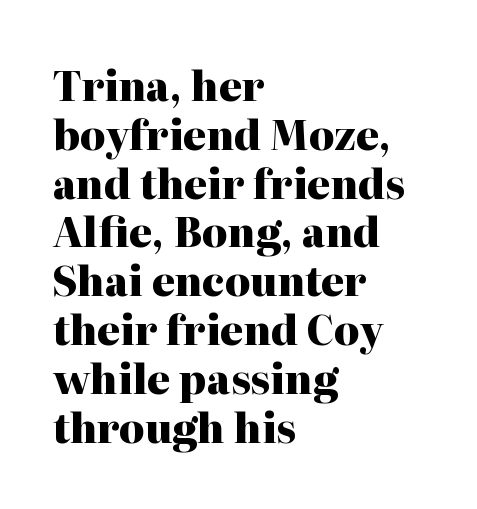
The image shows 40 px heavy serif type, upright; set left-aligned, line spacing 1.22x, normal letter spacing, not underlined; high stroke contrast and a medium x-height.
